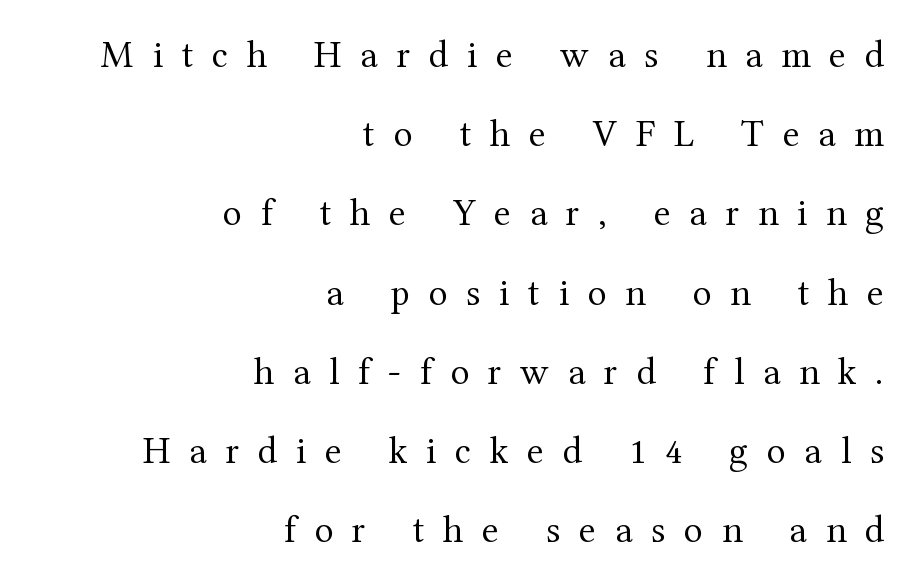
Here the glyphs are tracked loosely, breaking word shapes into spaced letters. A typesetter would label this face a serif. Unlike italic type, these characters show no tilt at all. The passage shown stacks its lines with a broad gap.
